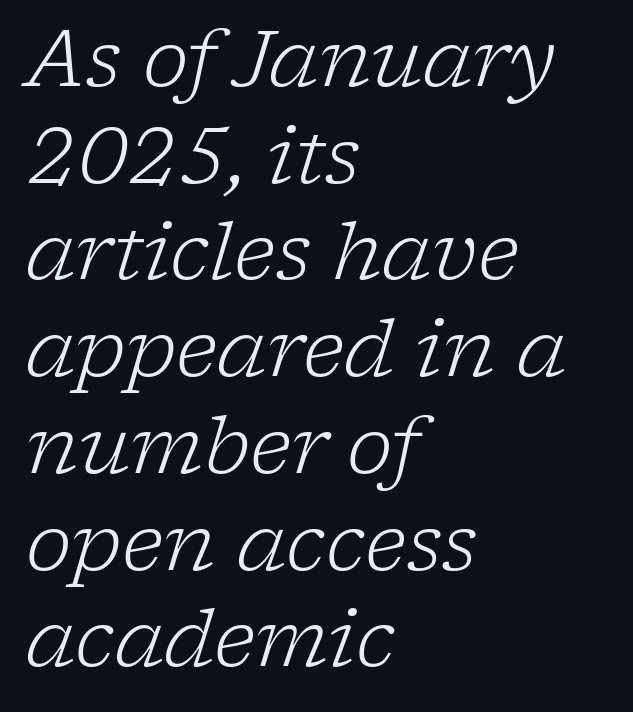
Q: Is the text bold? A: No.
Q: Is the text italic (slanted)? A: Yes, it leans right by about 17 degrees.
Q: Is the typeface a serif or a sans-serif typeface? A: Serif.
Q: Is the text underlined? A: No.
Q: How is the paragraph aligned? A: Left-aligned.
Q: Is the spacing between letters normal or unusually wide? A: Normal.
Q: Width (condensed, normal, or wide)? A: Normal.
Q: Stroke contrast? A: Low.
Q: x-height? A: Medium.
Q: Monospaced? A: No.
